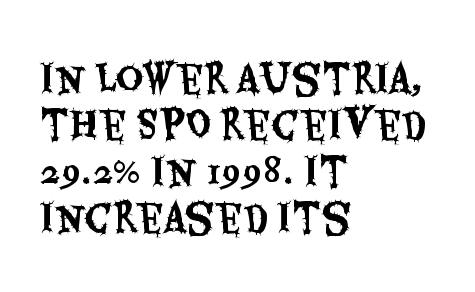
This rendering uses left alignment, leaving the right contour irregular. Italic? Not at all — the glyphs are vertical. Bare-footed words on every line. The letters advance in unequal steps, a hallmark of proportional type. Students, note that the glyphs here touch the page at normal intervals.
